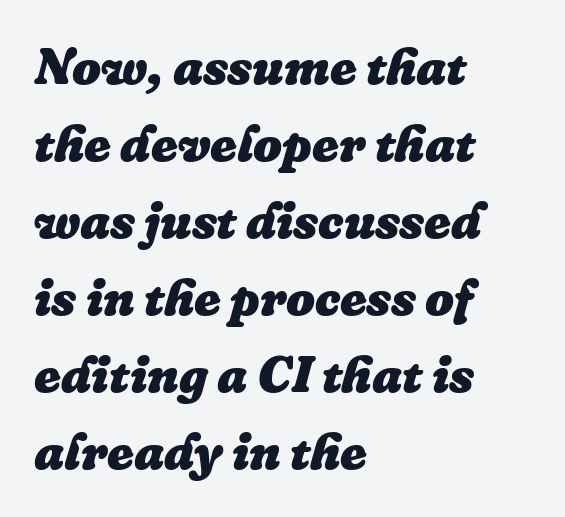
{"italic": "yes", "lean": "right", "slant_degrees": 16, "bold": "yes", "weight": "heavy", "width": "normal", "stroke_contrast": "low", "x_height": "medium", "monospaced": "no", "underline": "no", "align": "left", "line_spacing": "normal", "line_spacing_ratio": 1.51, "letter_spacing": "normal", "letter_spacing_em": 0.0, "glyph_px": 51}
